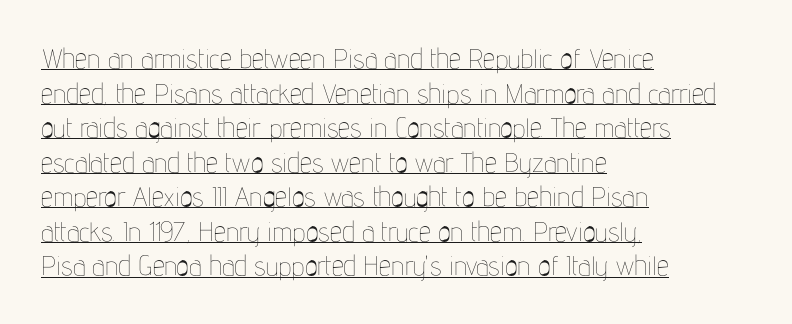
Q: Is the text bold? A: No.
Q: Is the text italic (slanted)? A: No, it is upright.
Q: Is the text underlined? A: Yes.
Q: How is the paragraph aligned? A: Left-aligned.
Q: Is the spacing between letters normal or unusually wide? A: Normal.
Q: Is the spacing between lines tight, normal or loose? A: Normal.
